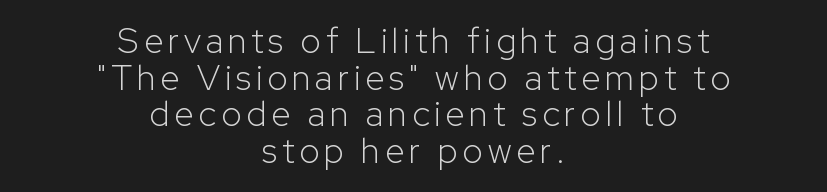
The image shows 35 px light sans-serif type, upright; set centered, tight line spacing (1.05x), not underlined; low stroke contrast and a medium x-height.
